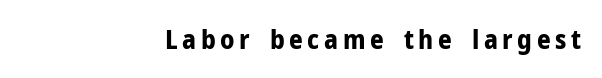
Italic? Not at all — the glyphs are vertical. These words are printed bold, with thick strokes throughout. Quick note: underline off. Compared with a flush-left layout, this one pins lines to the opposite, right side.
